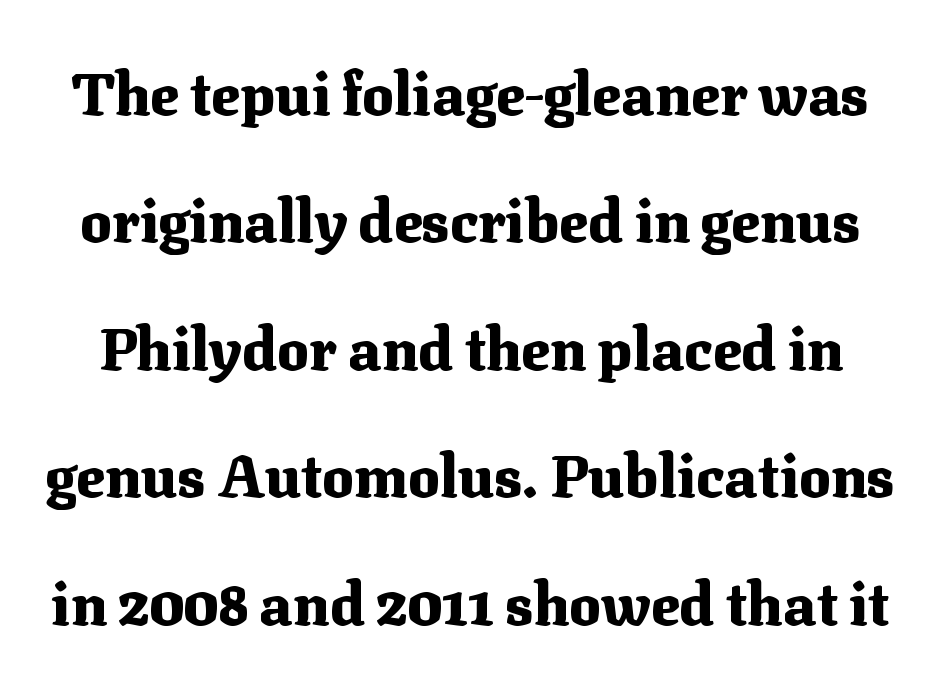
The image shows 59 px heavy serif type, upright; set loose line spacing (2.16x), normal letter spacing, not underlined; medium stroke contrast and a medium x-height.
